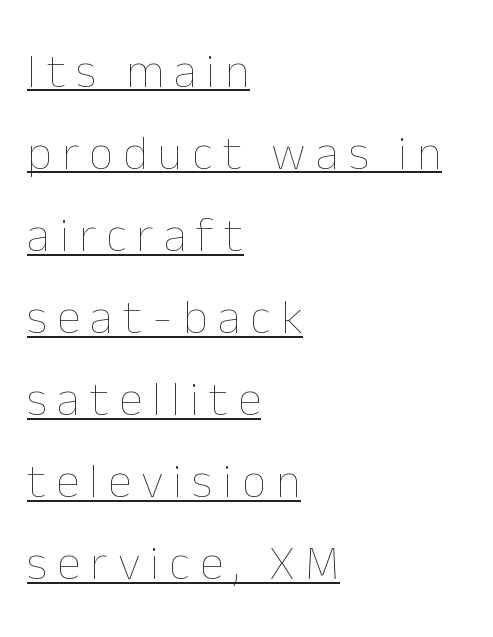
A typesetter would call this proportional, since set widths differ per character. Horizontal alignment here is leftward, the default for most running prose. The passage shown has open, widely tracked lettering throughout. The letters stand straight up with perfectly vertical stems.
